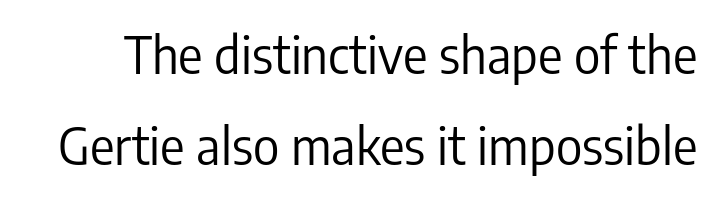
The image shows 51 px regular-weight, condensed sans-serif type, upright; set line spacing 1.78x, normal letter spacing, not underlined; low stroke contrast and a medium x-height.
